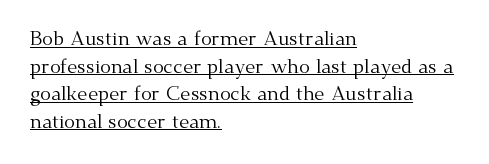
Q: Is the text bold? A: No.
Q: Is the text italic (slanted)? A: No, it is upright.
Q: Is the text underlined? A: Yes.
Q: How is the paragraph aligned? A: Left-aligned.
Q: Is the spacing between letters normal or unusually wide? A: Normal.
Q: Is the spacing between lines tight, normal or loose? A: Normal.
